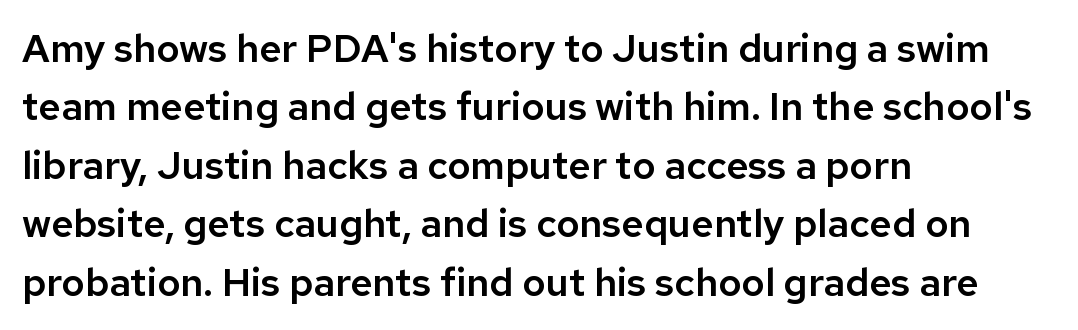
Q: Is the text italic (slanted)? A: No, it is upright.
Q: Is the typeface a serif or a sans-serif typeface? A: Sans-serif.
Q: Is the text underlined? A: No.
Q: How is the paragraph aligned? A: Left-aligned.
Q: Is the spacing between letters normal or unusually wide? A: Normal.
Q: Is the spacing between lines tight, normal or loose? A: Normal.
Q: Width (condensed, normal, or wide)? A: Normal.
Q: Stroke contrast? A: Low.
Q: x-height? A: Medium.
Q: Monospaced? A: No.
